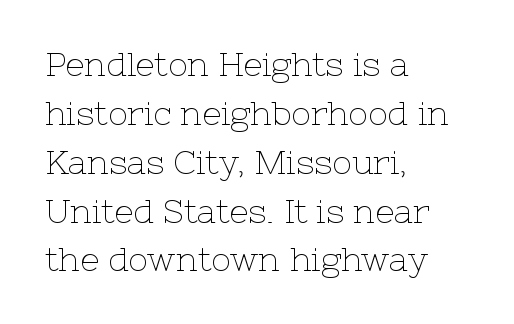
The image shows 33 px thin serif type, upright; set left-aligned, normal line spacing (1.48x), normal letter spacing, not underlined; low stroke contrast and a medium x-height.
